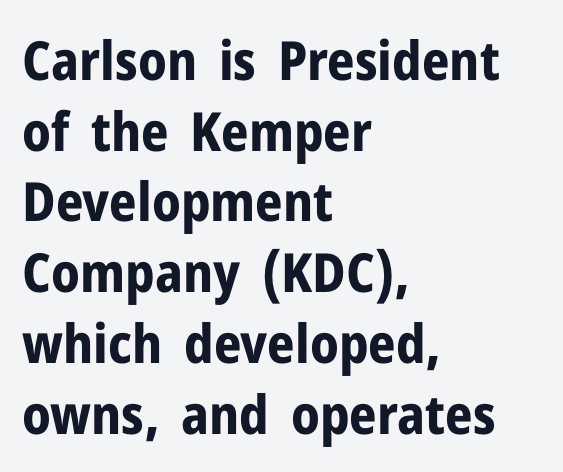
Tall strokes in this sample are plumb rather than angled. Line starts are locked; line ends wander. There is no visible air inserted between adjacent glyphs. Interline gaps are of average width in this sample. You can tell from the bare stems that sans-serif type was used.
